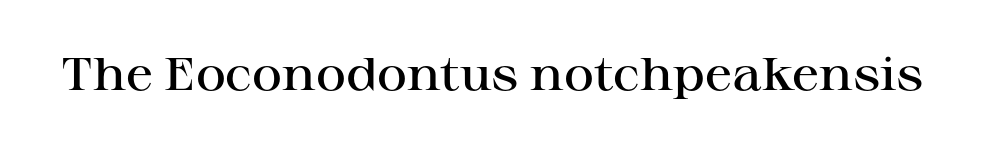
Q: Is the text bold? A: Semi-bold.
Q: Is the text italic (slanted)? A: No, it is upright.
Q: Is the typeface a serif or a sans-serif typeface? A: Serif.
Q: Is the text underlined? A: No.
Q: Is the spacing between letters normal or unusually wide? A: Normal.
Q: Width (condensed, normal, or wide)? A: Wide.
Q: Stroke contrast? A: High.
Q: x-height? A: Medium.
Q: Monospaced? A: No.
